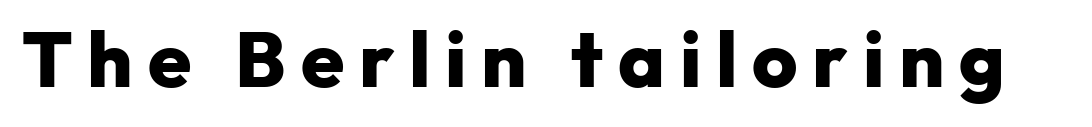
The image shows 78 px heavy sans-serif type, upright; set not underlined; low stroke contrast and a medium x-height.
